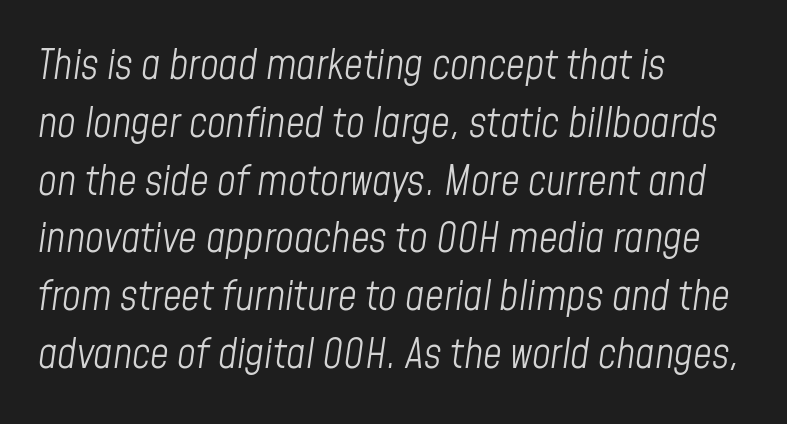
Q: Is the text bold? A: No.
Q: Is the text italic (slanted)? A: Yes, it leans right by about 8 degrees.
Q: Is the text underlined? A: No.
Q: How is the paragraph aligned? A: Left-aligned.
Q: Is the spacing between letters normal or unusually wide? A: Normal.
Q: Is the spacing between lines tight, normal or loose? A: Normal.
Q: Width (condensed, normal, or wide)? A: Condensed.
Q: Stroke contrast? A: Low.
Q: x-height? A: Medium.
Q: Monospaced? A: No.
